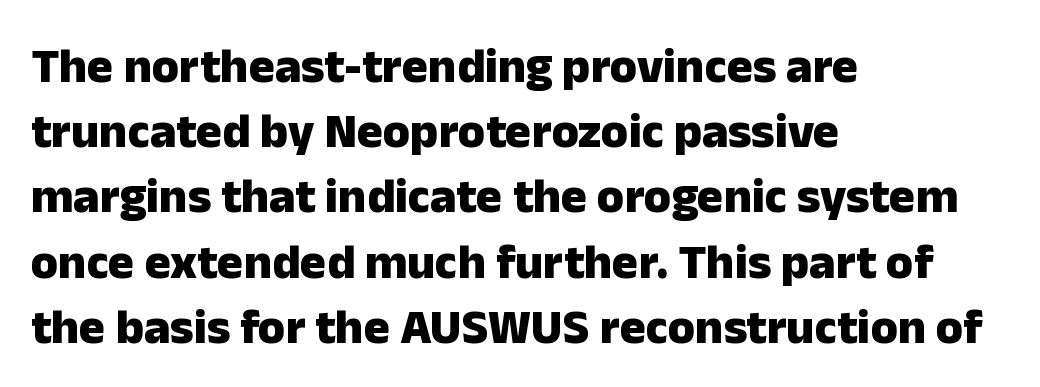
Words appear dense and cohesive because spacing is normal. Summary of vertical rhythm: regular, with standard interline spacing. The rendering shows plain stroke endings on the letterforms — a sans-serif design. Compared with an ordinary text face, these strokes are far heavier — a full bold. These lines are rendered in a variable-pitch font.
